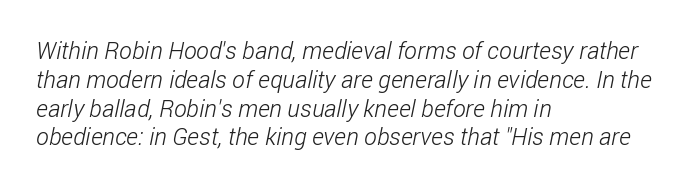
The image shows 24 px text type; set left-aligned, line spacing 1.2x, normal letter spacing, not underlined.
